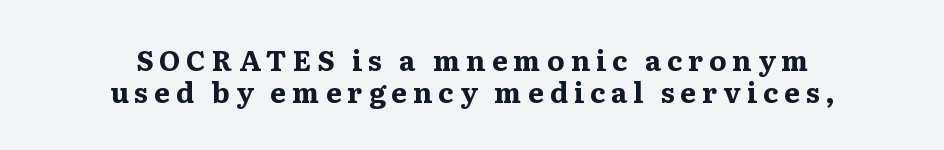
This sample uses a serif face. Posture: upright roman. The block of text is dense from top to bottom, with scant space between rows. Heavy, bold letterforms.
